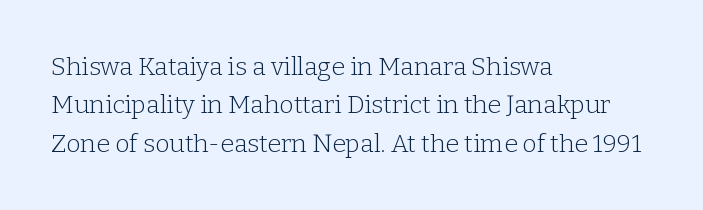
The image shows 25 px text type, upright; set left-aligned, normal line spacing (1.54x), normal letter spacing, not underlined.
